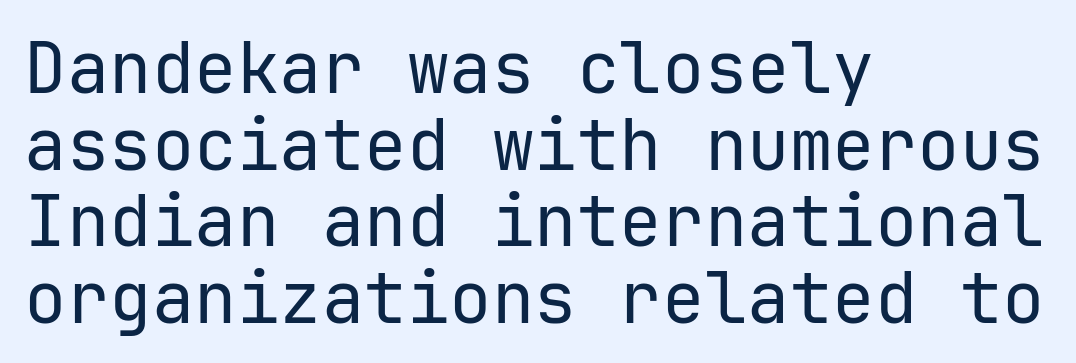
Q: Is the text bold? A: No.
Q: Is the text italic (slanted)? A: No, it is upright.
Q: Is the typeface a serif or a sans-serif typeface? A: Sans-serif.
Q: Is the text underlined? A: No.
Q: How is the paragraph aligned? A: Left-aligned.
Q: Is the spacing between letters normal or unusually wide? A: Normal.
Q: Is the spacing between lines tight, normal or loose? A: Tight.
Q: Width (condensed, normal, or wide)? A: Normal.
Q: Stroke contrast? A: Low.
Q: x-height? A: Medium.
